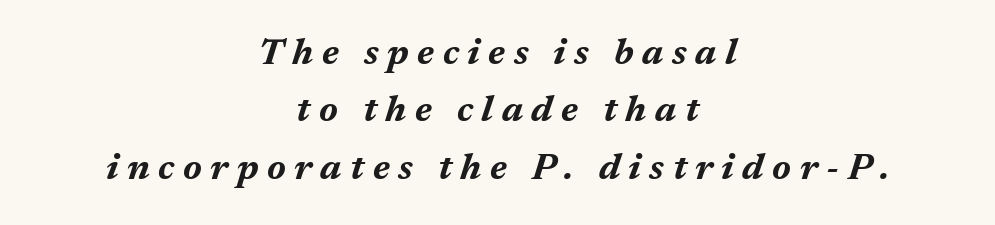
The image shows 37 px bold type, italic (leaning right); set centered, normal line spacing (1.55x), unusually wide letter spacing (+0.23 em), not underlined; medium stroke contrast and a medium x-height.
